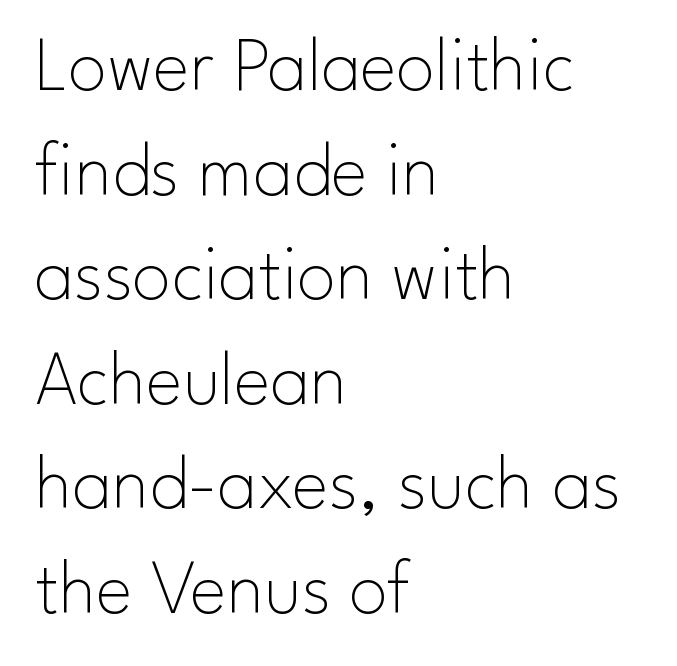
The image shows 78 px thin sans-serif type, upright; set left-aligned, normal line spacing (1.34x), normal letter spacing, not underlined; low stroke contrast and a small x-height.
